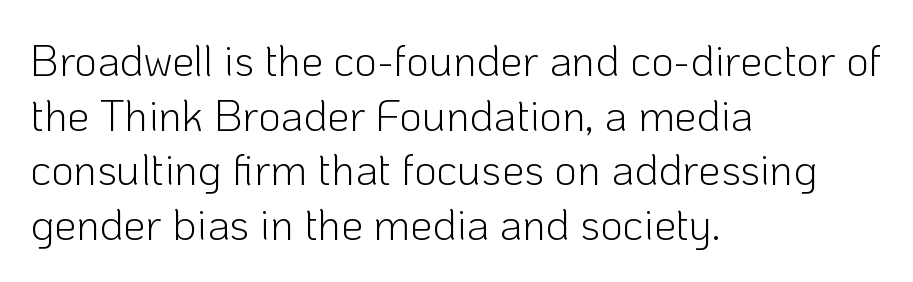
Tall strokes in this sample are plumb rather than angled. No chunkiness to these letters — they're not bold. Look at the tracking — it's just the regular setting, nothing added. Look at the bottom of the vertical strokes: they stop flat, with no serifs.
